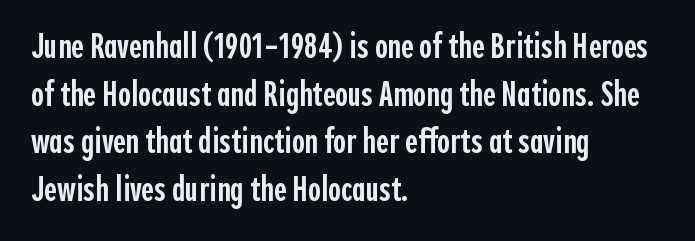
The foot of each line stays bare and open. Left-aligned paragraph, ragged on the right. Characters follow at the spacing the type designer built in. Serifs: no, the terminals of the letterforms are clean. Reading down the column, the eye jumps a familiar distance to each next line.
